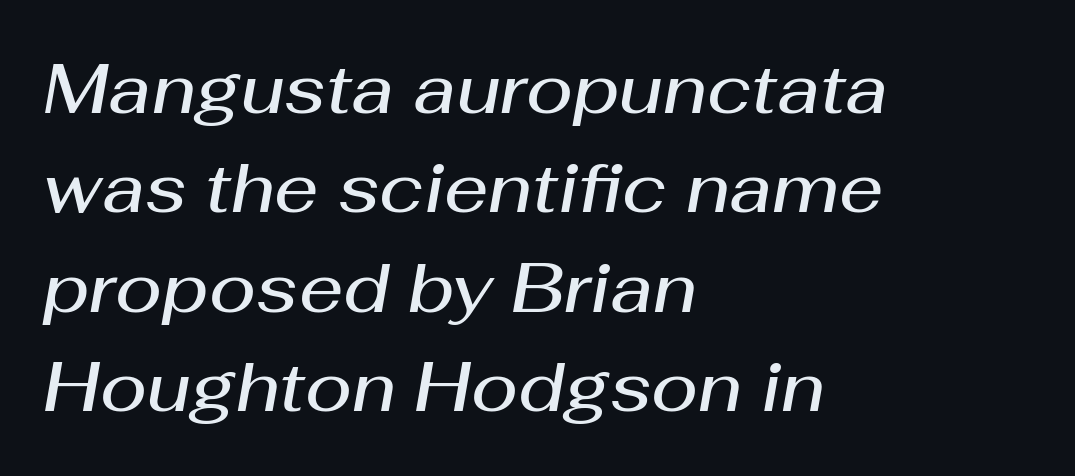
Q: Is the text bold? A: Semi-bold.
Q: Is the text italic (slanted)? A: Yes, it leans right by about 10 degrees.
Q: Is the text underlined? A: No.
Q: How is the paragraph aligned? A: Left-aligned.
Q: Is the spacing between letters normal or unusually wide? A: Normal.
Q: Is the spacing between lines tight, normal or loose? A: Normal.
Q: Width (condensed, normal, or wide)? A: Normal.
Q: Stroke contrast? A: Medium.
Q: x-height? A: Medium.
Q: Monospaced? A: No.
